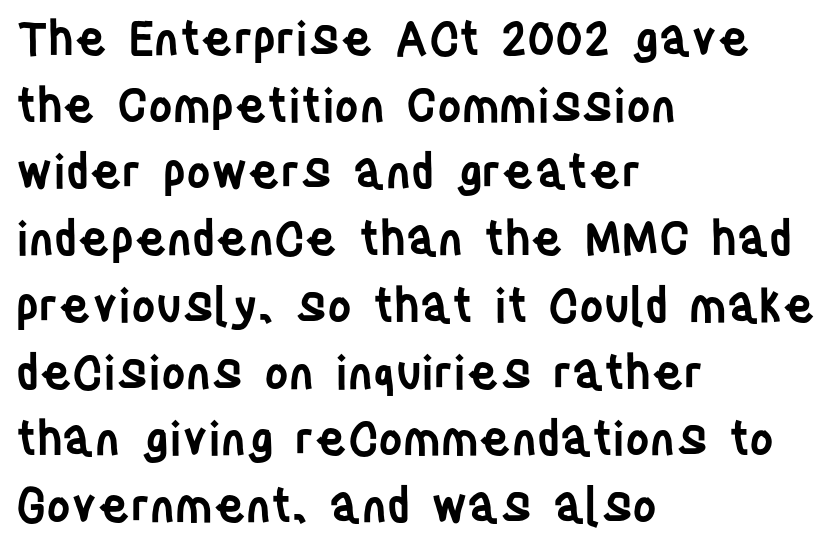
Type without underlining. Regular leading. Horizontally, the lines are justified to the leading edge only. Rendered with straight, roman letterforms.
